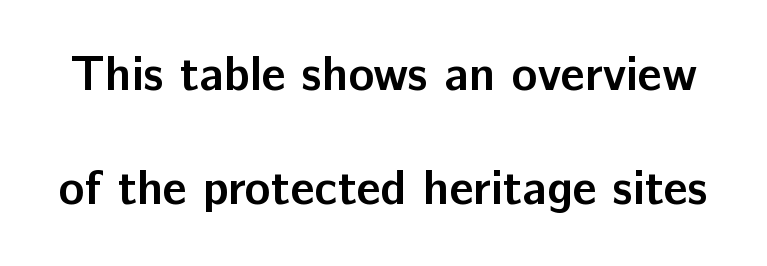
If you measured baseline to baseline, you'd find a long distance. How heavy is the stroke? Heavy — this is a bold. The area under the type is left untouched. Tracking here is standard; glyphs follow each other at the usual distance. The letters advance in unequal steps, a hallmark of proportional type. This sample uses an upright cut, with every glyph sitting square on the baseline.
